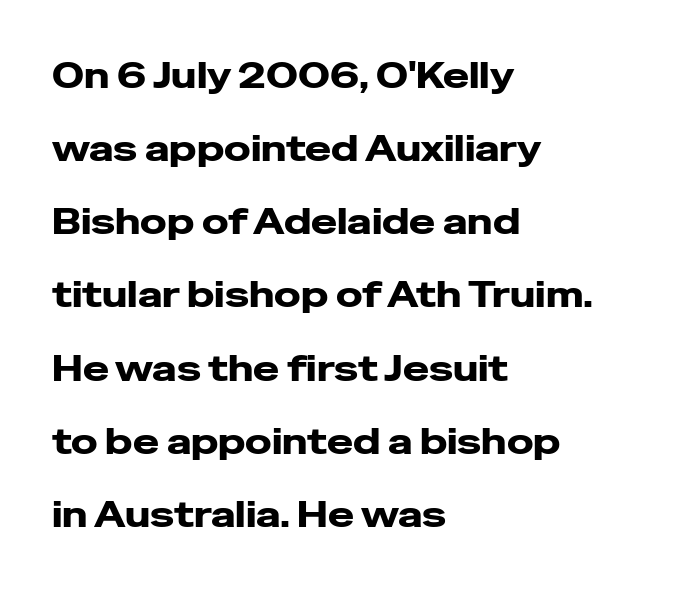
{"serif": "no", "italic": "no", "bold": "yes", "weight": "heavy", "width": "wide", "stroke_contrast": "low", "x_height": "medium", "monospaced": "no", "underline": "no", "align": "left", "line_spacing": "loose", "line_spacing_ratio": 2.09, "letter_spacing": "normal", "letter_spacing_em": 0.0, "glyph_px": 35}
